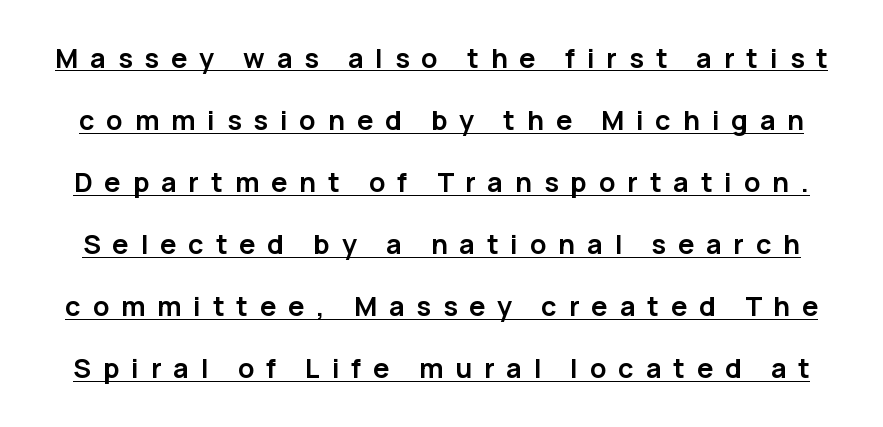
The image shows 27 px bold type, upright; set loose line spacing (2.3x), unusually wide letter spacing (+0.44 em), underlined.
